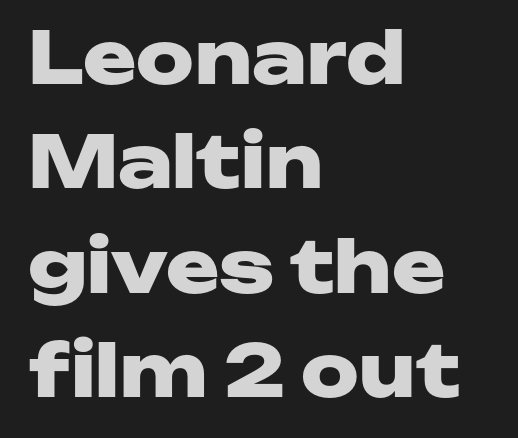
The image shows 72 px heavy, wide sans-serif type, upright; set left-aligned, normal line spacing (1.45x), normal letter spacing, not underlined; low stroke contrast and a medium x-height.
